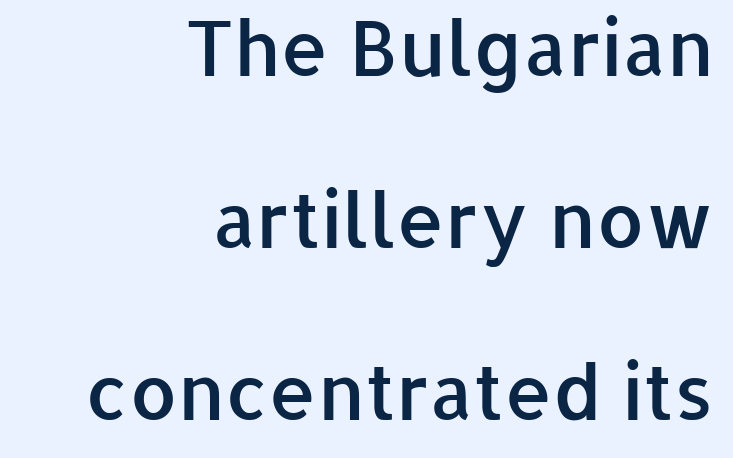
The image shows 76 px semibold sans-serif type, upright; set right-aligned, loose line spacing (2.26x), normal letter spacing, not underlined; low stroke contrast and a medium x-height.
